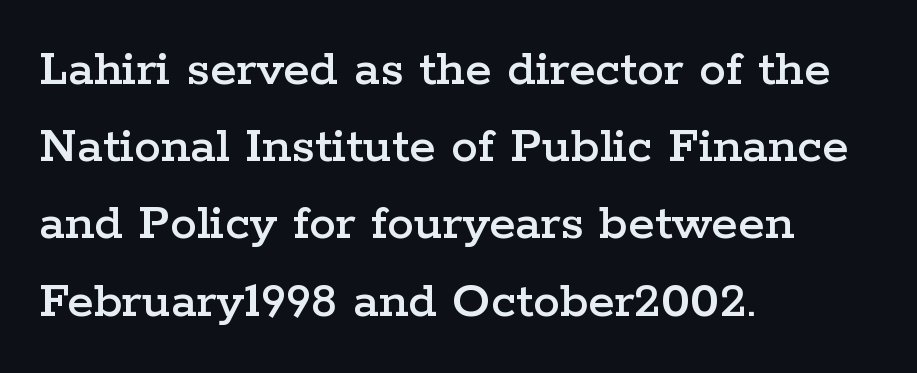
{"serif": "yes", "italic": "no", "width": "wide", "stroke_contrast": "low", "x_height": "medium", "monospaced": "no", "underline": "no", "align": "left", "line_spacing": "normal", "line_spacing_ratio": 1.43, "letter_spacing": "normal", "letter_spacing_em": 0.0, "glyph_px": 54}
